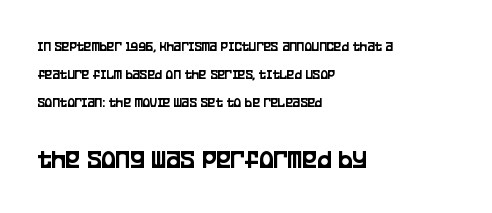
{"italic": "no", "underline": "no", "align": "left", "line_spacing": "loose", "line_spacing_ratio": 2.0, "letter_spacing": "normal", "letter_spacing_em": 0.0, "larger_block": "second", "size_ratio": 1.93, "glyph_px": 27}
